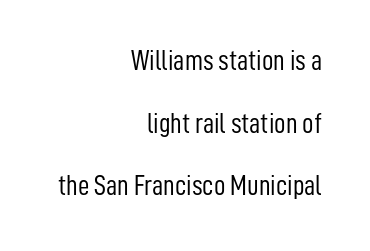
The image shows 28 px light, condensed sans-serif type, upright; set right-aligned, loose line spacing (2.24x), normal letter spacing, not underlined; low stroke contrast and a medium x-height.
